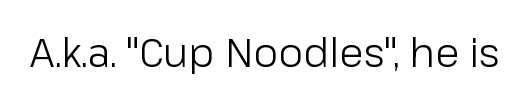
Q: Is the text bold? A: No.
Q: Is the text italic (slanted)? A: No, it is upright.
Q: Is the typeface a serif or a sans-serif typeface? A: Sans-serif.
Q: Is the text underlined? A: No.
Q: Is the spacing between letters normal or unusually wide? A: Normal.
Q: Width (condensed, normal, or wide)? A: Normal.
Q: Stroke contrast? A: Low.
Q: x-height? A: Medium.
Q: Monospaced? A: No.
